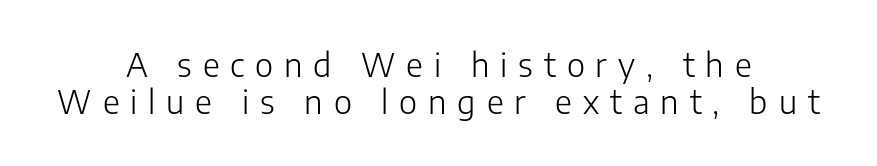
Ordinary non-slanted type is in use. The foot of each line stays bare and open. Compared with a flush-left layout, this one balances lines on the center instead. Vertical spacing — tight. Glyph-to-glyph distance is far greater than everyday printed text. Each letter keeps its own natural width here, so spacing adapts to shape.
